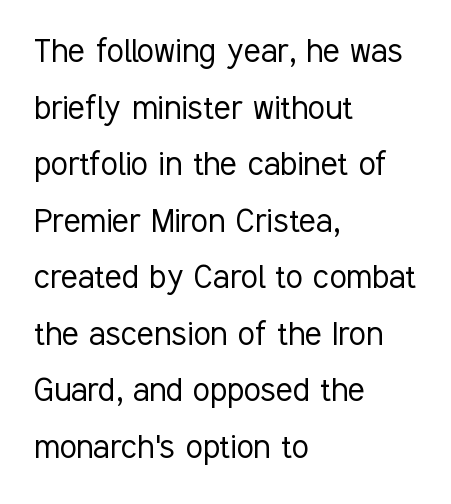
{"serif": "no", "italic": "no", "bold": "no", "weight": "light", "width": "condensed", "stroke_contrast": "low", "x_height": "medium", "monospaced": "no", "underline": "no", "align": "left", "line_spacing": "normal", "line_spacing_ratio": 1.45, "letter_spacing": "normal", "letter_spacing_em": 0.0, "glyph_px": 39}
